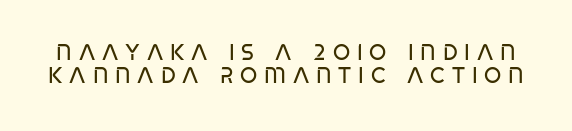
{"bold": "no", "underline": "no", "line_spacing": "tight", "line_spacing_ratio": 1.06, "letter_spacing": "wide", "letter_spacing_em": 0.31, "glyph_px": 22}
